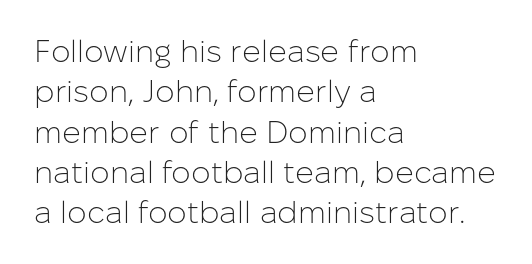
{"serif": "no", "italic": "no", "bold": "no", "weight": "light", "width": "normal", "stroke_contrast": "low", "x_height": "medium", "monospaced": "no", "underline": "no", "align": "left", "line_spacing": "normal", "line_spacing_ratio": 1.3, "letter_spacing": "normal", "letter_spacing_em": 0.0, "glyph_px": 31}
